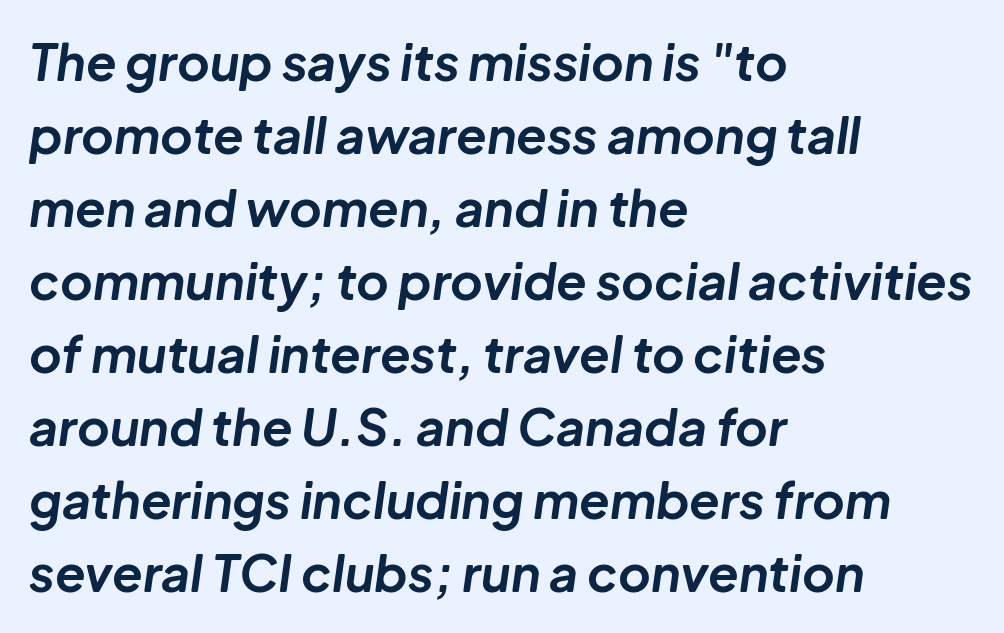
The image shows 50 px bold type, italic (leaning right); set left-aligned, normal line spacing (1.46x), normal letter spacing, not underlined; low stroke contrast and a medium x-height.
